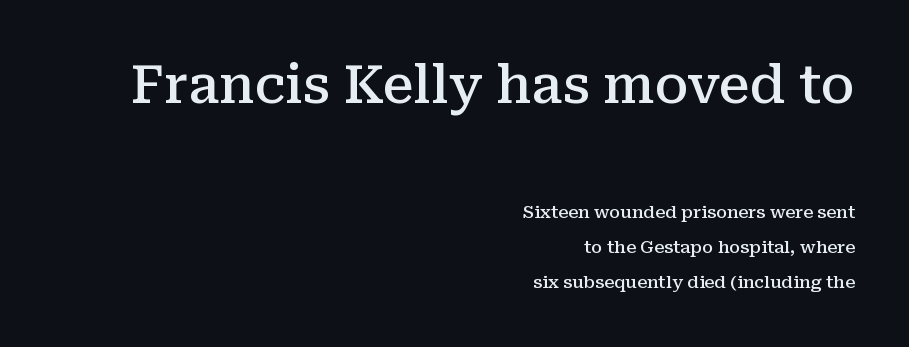
Q: Is the text bold? A: Semi-bold.
Q: Is the text italic (slanted)? A: No, it is upright.
Q: Is the typeface a serif or a sans-serif typeface? A: Serif.
Q: Is the text underlined? A: No.
Q: How is the paragraph aligned? A: Right-aligned.
Q: Is the spacing between letters normal or unusually wide? A: Normal.
Q: Is the spacing between lines tight, normal or loose? A: Loose.
Q: Which block of text is set in a larger size, the first (top) or the second (bottom)? A: The first (top) one.
Q: Width (condensed, normal, or wide)? A: Normal.
Q: Stroke contrast? A: Medium.
Q: x-height? A: Medium.
Q: Monospaced? A: No.
